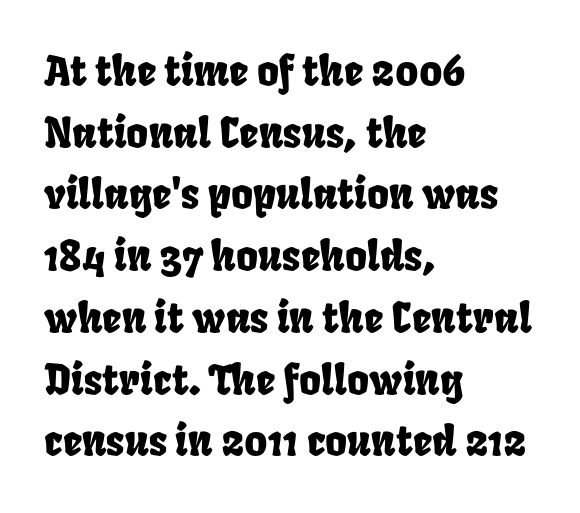
Q: Is the text underlined? A: No.
Q: How is the paragraph aligned? A: Left-aligned.
Q: Is the spacing between letters normal or unusually wide? A: Normal.
Q: Is the spacing between lines tight, normal or loose? A: Normal.
Q: Width (condensed, normal, or wide)? A: Condensed.
Q: Stroke contrast? A: Low.
Q: x-height? A: Large.
Q: Monospaced? A: No.
